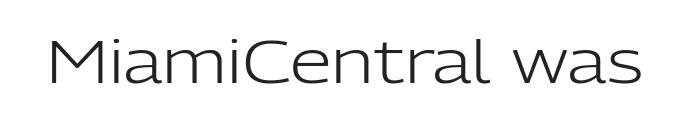
The image shows 60 px light sans-serif type, upright; set normal letter spacing, not underlined; low stroke contrast and a medium x-height.
